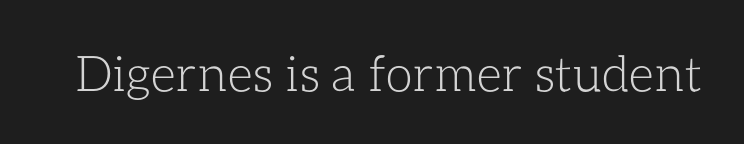
A typesetter would call this proportional, since set widths differ per character. The specimen reads as upright at a glance. The rendering keeps characters at their native spacing. Unbolded letterforms with no extra heft.
